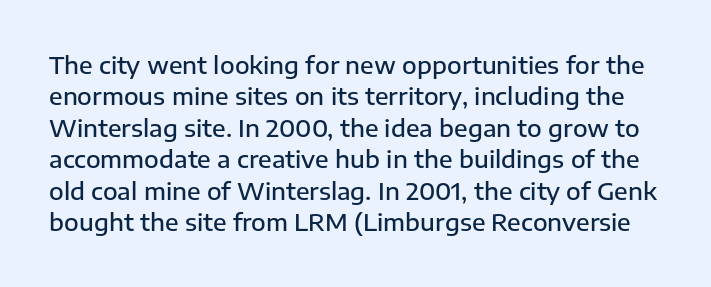
As a designer I'd log this as weight 600, semibold. Bare-footed words on every line. The line-height multiplier appears to be the usual default. Designer's note — italics off, roman on. How are the letters spaced? Ordinarily, with no added tracking.
